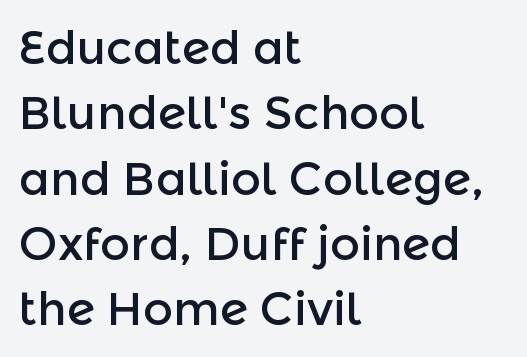
Q: Is the text italic (slanted)? A: No, it is upright.
Q: Is the typeface a serif or a sans-serif typeface? A: Sans-serif.
Q: Is the text underlined? A: No.
Q: How is the paragraph aligned? A: Left-aligned.
Q: Is the spacing between letters normal or unusually wide? A: Normal.
Q: Is the spacing between lines tight, normal or loose? A: Normal.
Q: Width (condensed, normal, or wide)? A: Normal.
Q: x-height? A: Medium.
Q: Monospaced? A: No.
